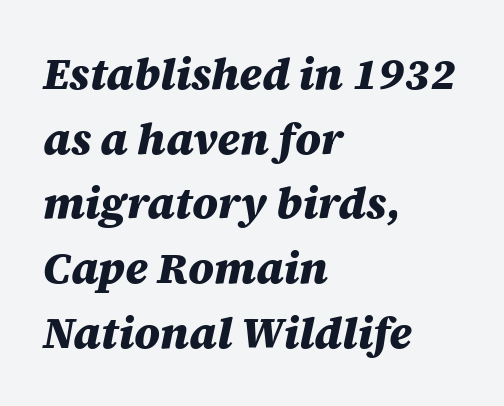
Q: Is the text bold? A: Yes.
Q: Is the text italic (slanted)? A: Yes, it leans right by about 12 degrees.
Q: Is the text underlined? A: No.
Q: How is the paragraph aligned? A: Left-aligned.
Q: Is the spacing between letters normal or unusually wide? A: Normal.
Q: Is the spacing between lines tight, normal or loose? A: Normal.
Q: Width (condensed, normal, or wide)? A: Normal.
Q: Stroke contrast? A: Medium.
Q: x-height? A: Large.
Q: Monospaced? A: No.
